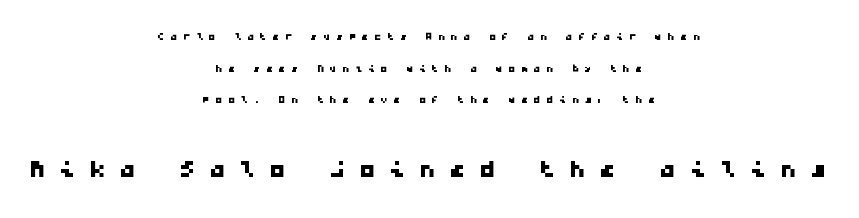
If you measured baseline to baseline, you'd find a long distance. Each letter, wide or thin by design, is forced into the same width here. In terms of letterform style, serifs are entirely absent. Every row of glyphs is offset so its center matches the block's center. Check under the words: just untouched page.
